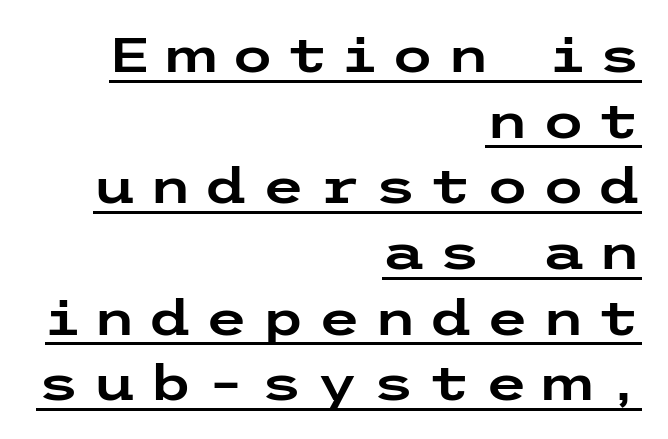
The image shows 49 px wide sans-serif type, upright; set right-aligned, normal line spacing (1.34x), unusually wide letter spacing (+0.27 em), underlined; low stroke contrast and a medium x-height.
